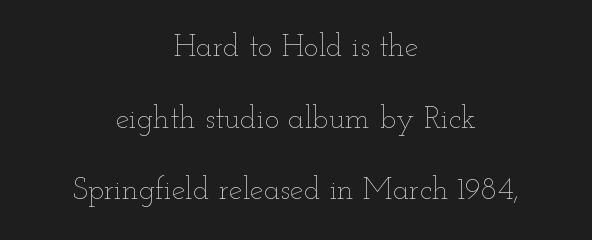
The image shows 31 px thin, wide type, upright; set centered, loose line spacing (2.31x), normal letter spacing, not underlined; low stroke contrast and a small x-height.
